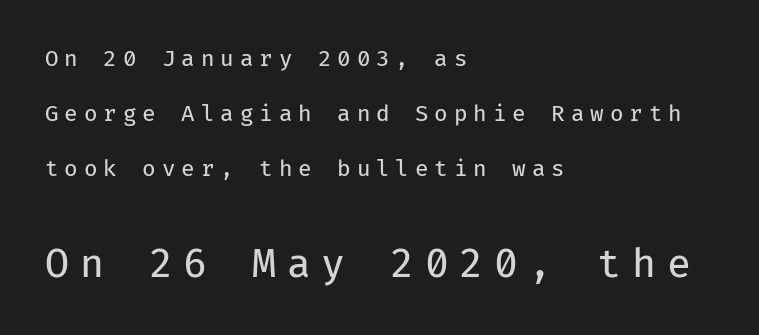
The image shows 39 px regular-weight sans-serif type, upright, monospaced; set left-aligned, loose line spacing (2.5x), unusually wide letter spacing (+0.27 em), not underlined; the second (bottom) block is 1.77x larger; low stroke contrast and a medium x-height.
